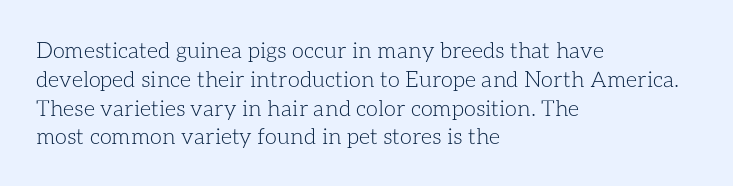
Q: Is the text bold? A: No.
Q: Is the text italic (slanted)? A: No, it is upright.
Q: Is the text underlined? A: No.
Q: How is the paragraph aligned? A: Left-aligned.
Q: Is the spacing between letters normal or unusually wide? A: Normal.
Q: Is the spacing between lines tight, normal or loose? A: Normal.
